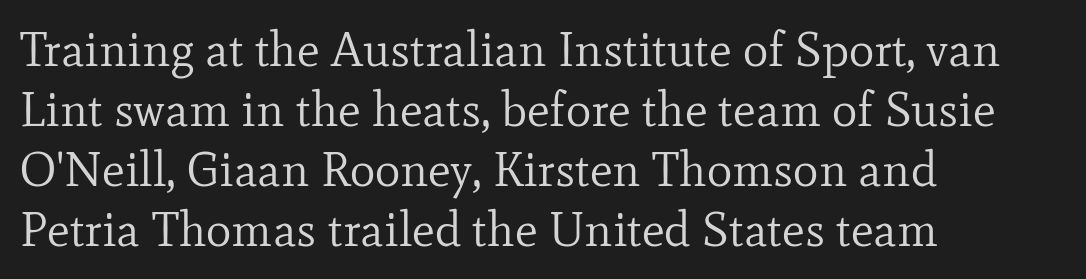
Q: Is the text bold? A: No.
Q: Is the text italic (slanted)? A: No, it is upright.
Q: Is the typeface a serif or a sans-serif typeface? A: Serif.
Q: Is the text underlined? A: No.
Q: How is the paragraph aligned? A: Left-aligned.
Q: Is the spacing between letters normal or unusually wide? A: Normal.
Q: Is the spacing between lines tight, normal or loose? A: Normal.
Q: Width (condensed, normal, or wide)? A: Normal.
Q: Stroke contrast? A: Low.
Q: x-height? A: Small.
Q: Monospaced? A: No.
